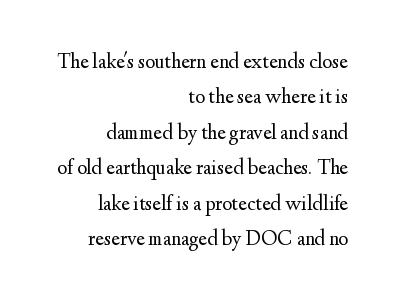
Q: Is the text bold? A: No.
Q: Is the text italic (slanted)? A: No, it is upright.
Q: Is the text underlined? A: No.
Q: How is the paragraph aligned? A: Right-aligned.
Q: Is the spacing between letters normal or unusually wide? A: Normal.
Q: Is the spacing between lines tight, normal or loose? A: Normal.
